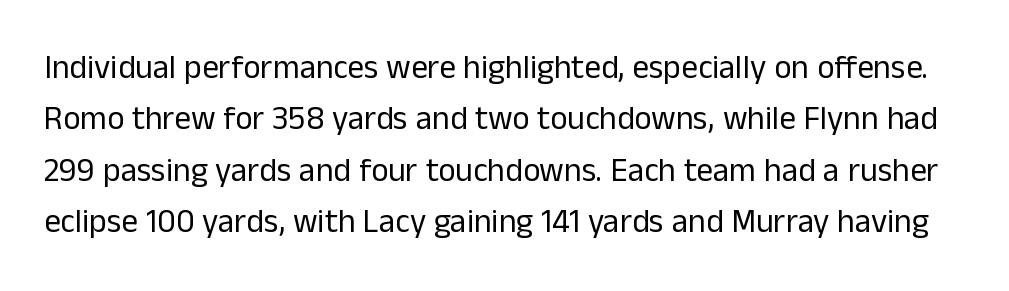
The image shows 33 px regular-weight sans-serif type, upright; set normal line spacing (1.56x), normal letter spacing, not underlined; low stroke contrast and a medium x-height.
